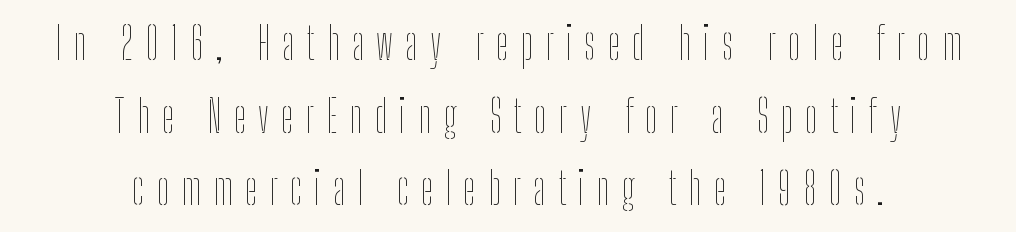
Rows of type keep a routine distance in the vertical direction. The passage shown has open, widely tracked lettering throughout. Characters remain perfectly vertical along every line. The passage is arranged like a title page — every line centered.
